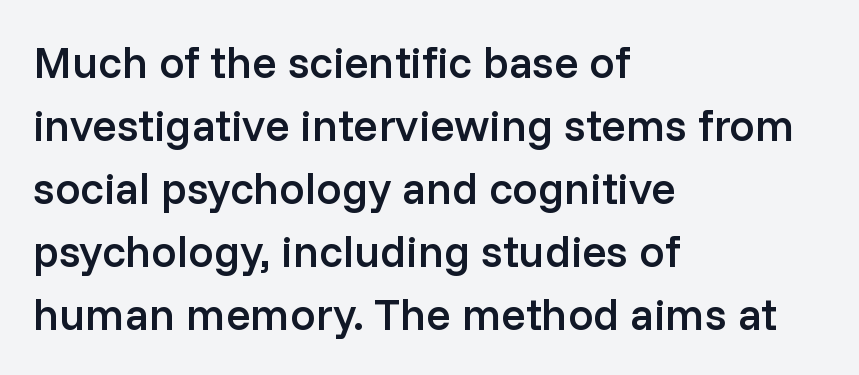
{"serif": "no", "italic": "no", "bold": "semi", "weight": "semibold", "width": "normal", "stroke_contrast": "low", "x_height": "medium", "monospaced": "no", "underline": "no", "align": "left", "line_spacing": "normal", "line_spacing_ratio": 1.4, "letter_spacing": "normal", "letter_spacing_em": 0.0, "glyph_px": 45}
